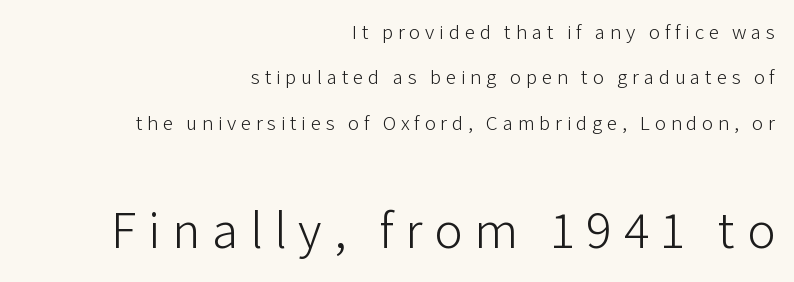
{"serif": "no", "italic": "no", "bold": "no", "weight": "light", "width": "normal", "stroke_contrast": "low", "x_height": "medium", "monospaced": "no", "underline": "no", "align": "right", "line_spacing": "loose", "line_spacing_ratio": 2.16, "letter_spacing": "wide", "letter_spacing_em": 0.22, "larger_block": "second", "size_ratio": 2.52, "glyph_px": 53}
